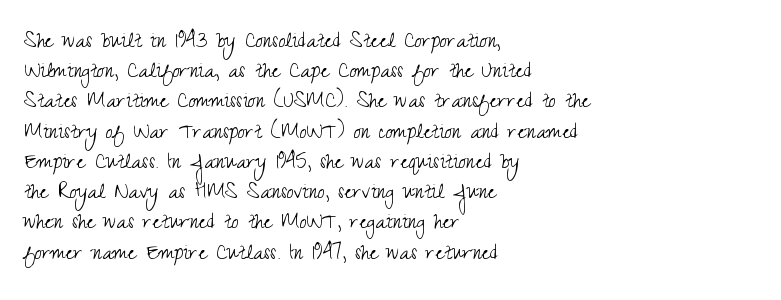
In terms of posture, this sample is upright. The rendering keeps characters at their native spacing. Caption: face not bold, strokes unweighted. The string is rendered with underlining switched off. Horizontal alignment here is leftward, the default for most running prose.
